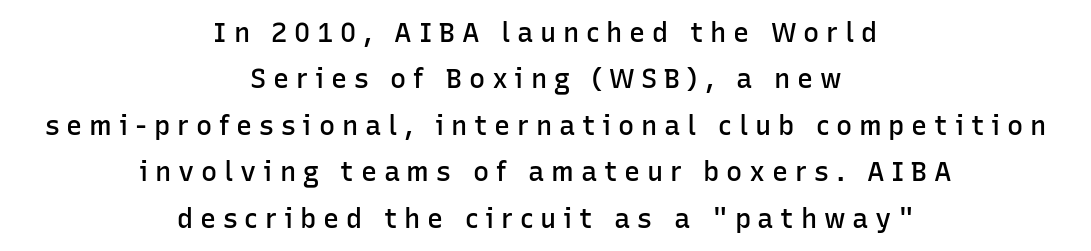
The image shows 27 px text type, upright; set centered, line spacing 1.72x, unusually wide letter spacing (+0.25 em), not underlined.
